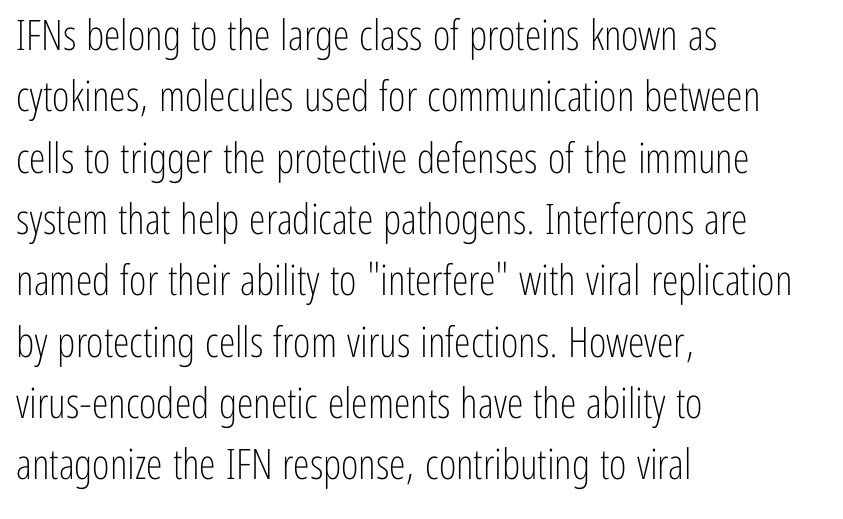
{"serif": "no", "italic": "no", "bold": "no", "weight": "light", "width": "condensed", "stroke_contrast": "low", "x_height": "medium", "monospaced": "no", "underline": "no", "align": "left", "line_spacing": "normal", "line_spacing_ratio": 1.46, "letter_spacing": "normal", "letter_spacing_em": 0.0, "glyph_px": 42}
